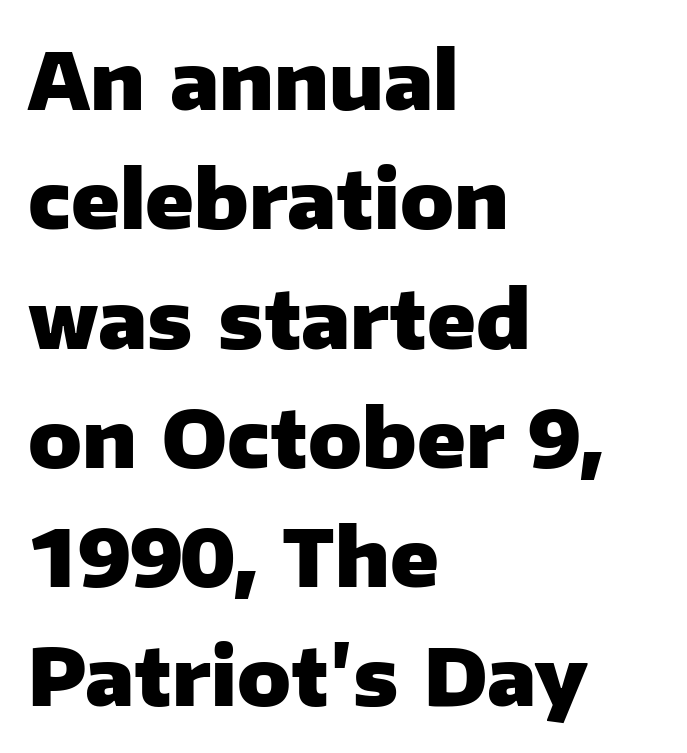
The image shows 79 px heavy sans-serif type, upright; set left-aligned, normal line spacing (1.51x), normal letter spacing, not underlined; low stroke contrast and a medium x-height.
